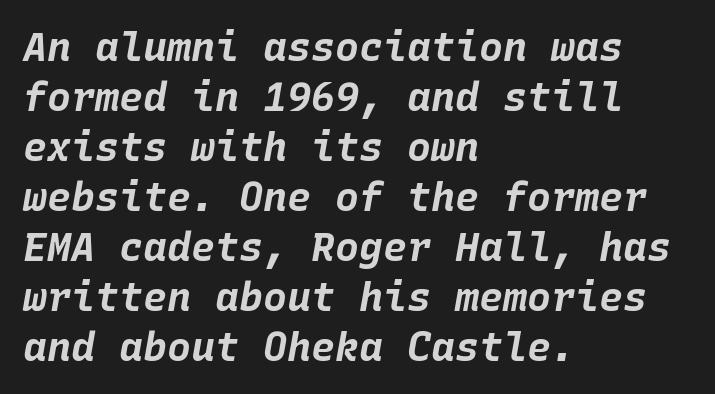
Q: Is the text bold? A: Yes.
Q: Is the text italic (slanted)? A: Yes, it leans right by about 10 degrees.
Q: Is the text underlined? A: No.
Q: How is the paragraph aligned? A: Left-aligned.
Q: Is the spacing between letters normal or unusually wide? A: Normal.
Q: Is the spacing between lines tight, normal or loose? A: Normal.
Q: Width (condensed, normal, or wide)? A: Normal.
Q: Stroke contrast? A: Low.
Q: x-height? A: Large.
Q: Monospaced? A: Yes.
